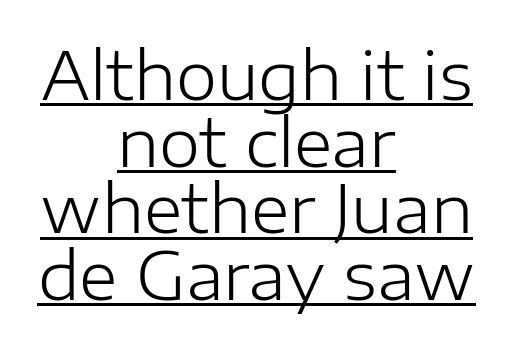
The image shows 66 px light sans-serif type, upright; set centered, tight line spacing (1.01x), normal letter spacing, underlined; low stroke contrast and a medium x-height.
